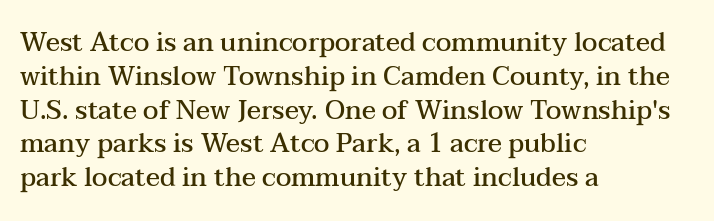
The image shows 26 px text type, upright; set left-aligned, normal line spacing (1.3x), normal letter spacing, not underlined.
